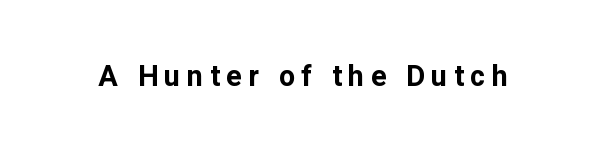
The image shows 29 px bold sans-serif type, upright; set unusually wide letter spacing (+0.22 em), not underlined; low stroke contrast and a medium x-height.
